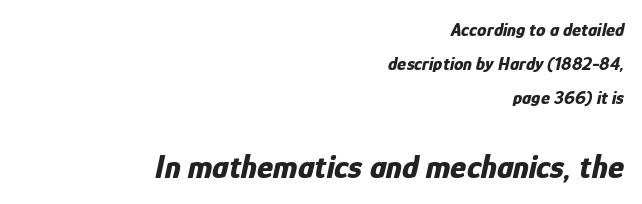
{"italic": "yes", "lean": "right", "slant_degrees": 12, "bold": "yes", "weight": "bold", "width": "condensed", "stroke_contrast": "low", "x_height": "medium", "monospaced": "no", "underline": "no", "align": "right", "line_spacing_ratio": 1.78, "letter_spacing": "normal", "letter_spacing_em": 0.0, "larger_block": "second", "size_ratio": 1.79, "glyph_px": 34}
